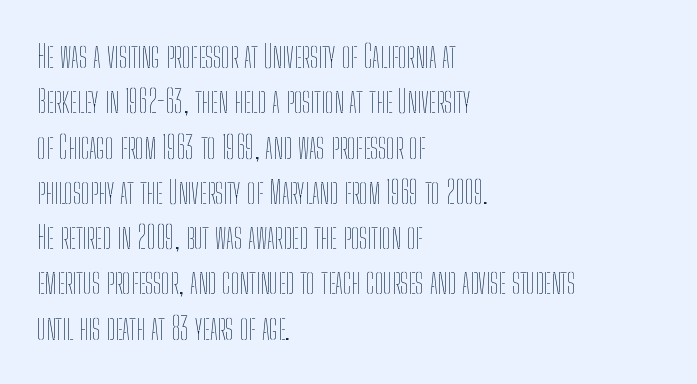
{"italic": "no", "bold": "no", "weight": "thin", "width": "condensed", "stroke_contrast": "low", "x_height": "medium", "monospaced": "no", "underline": "no", "align": "left", "line_spacing": "normal", "line_spacing_ratio": 1.46, "letter_spacing": "normal", "letter_spacing_em": 0.0, "glyph_px": 31}
